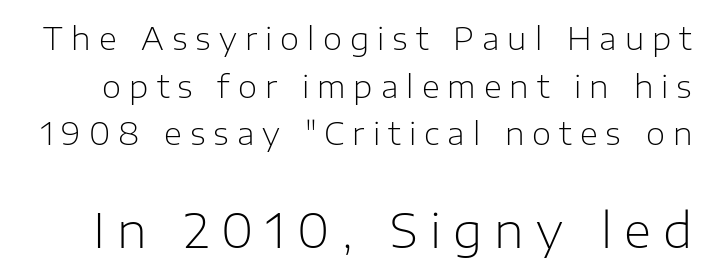
Caption: face not bold, strokes unweighted. Each word looks stretched out because of the extra space between its letters. Here the designer chose a conventional face with non-uniform glyph widths. Size hierarchy here favors the trailing block over the leading one. Bare-footed words on every line.
